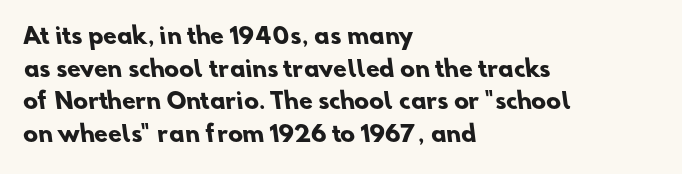
Q: Is the text bold? A: Yes.
Q: Is the text underlined? A: No.
Q: How is the paragraph aligned? A: Left-aligned.
Q: Is the spacing between letters normal or unusually wide? A: Normal.
Q: Is the spacing between lines tight, normal or loose? A: Normal.
